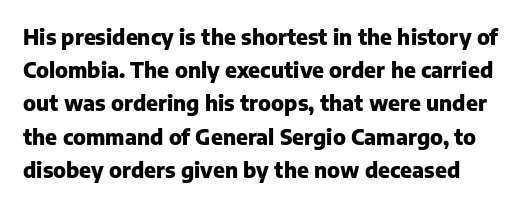
The image shows 21 px bold type, upright; set normal line spacing (1.58x), normal letter spacing, not underlined.
